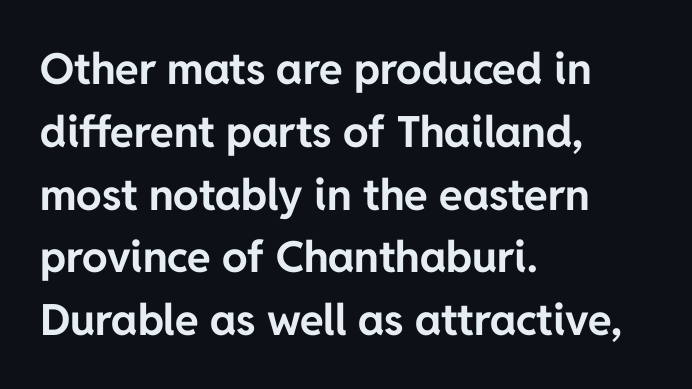
The text was rendered using a sans face with plain stroke endings. These lines were composed using upright roman letters. The designer left line spacing at the default. Look at the stroke-to-counter ratio: heavy, a bold. A classic flush-left, rag-right setting is used for this passage. Default kerning and tracking; the words read as compact shapes.
